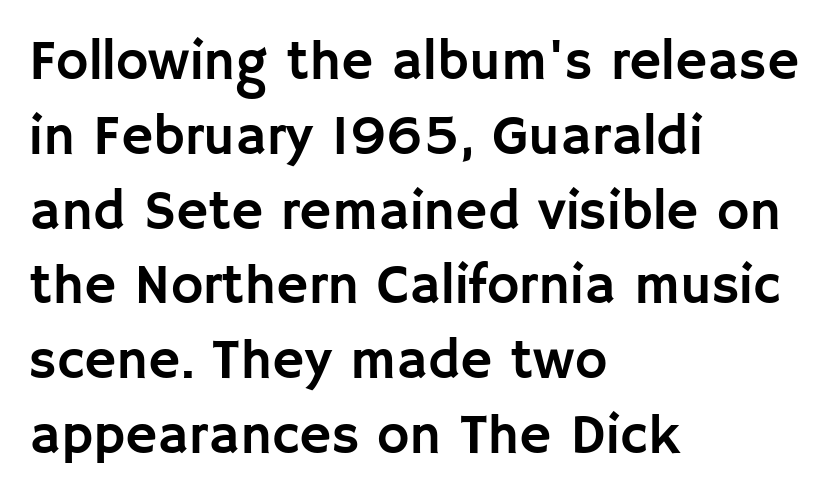
{"serif": "no", "italic": "no", "width": "normal", "stroke_contrast": "low", "x_height": "large", "monospaced": "no", "underline": "no", "align": "left", "line_spacing": "normal", "line_spacing_ratio": 1.36, "letter_spacing": "normal", "letter_spacing_em": 0.0, "glyph_px": 55}
